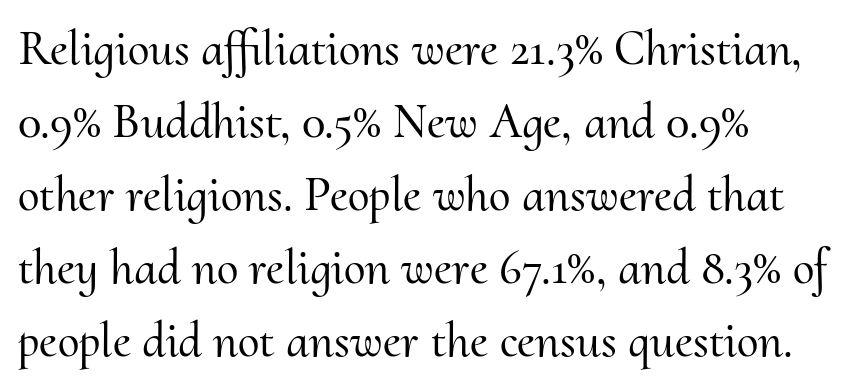
Q: Is the text italic (slanted)? A: No, it is upright.
Q: Is the typeface a serif or a sans-serif typeface? A: Serif.
Q: Is the text underlined? A: No.
Q: How is the paragraph aligned? A: Left-aligned.
Q: Is the spacing between letters normal or unusually wide? A: Normal.
Q: Is the spacing between lines tight, normal or loose? A: Normal.
Q: Width (condensed, normal, or wide)? A: Normal.
Q: Stroke contrast? A: Medium.
Q: x-height? A: Small.
Q: Monospaced? A: No.
